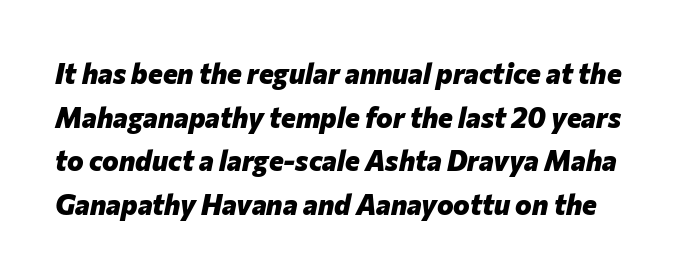
Proportional: the letters do not fall into vertical columns. Unmarked baselines from the first word to the last. Compared with typical paragraphs, the rows here are spaced about the same. Would a proofreader flag this as italicized? Yes.
